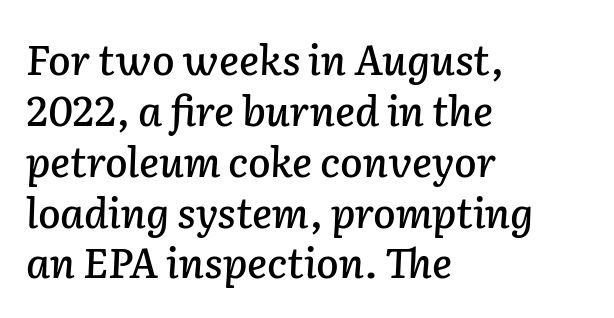
{"italic": "yes", "lean": "right", "slant_degrees": 2, "width": "normal", "stroke_contrast": "low", "x_height": "medium", "monospaced": "no", "underline": "no", "align": "left", "line_spacing_ratio": 1.24, "letter_spacing": "normal", "letter_spacing_em": 0.0, "glyph_px": 41}
